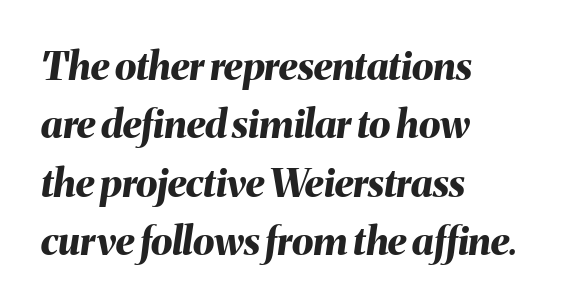
The image shows 39 px bold type, italic (leaning right); set left-aligned, normal line spacing (1.5x), normal letter spacing, not underlined; medium stroke contrast and a medium x-height.
